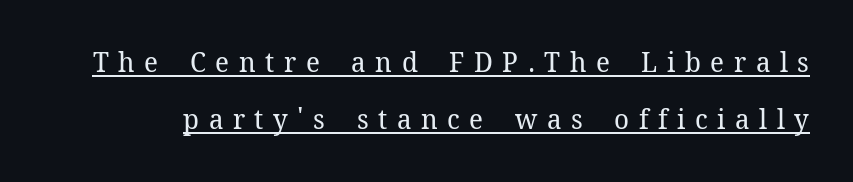
{"serif": "yes", "italic": "no", "bold": "no", "weight": "regular", "width": "normal", "stroke_contrast": "low", "x_height": "medium", "monospaced": "no", "underline": "yes", "line_spacing": "loose", "line_spacing_ratio": 2.03, "letter_spacing": "wide", "letter_spacing_em": 0.34, "glyph_px": 28}
